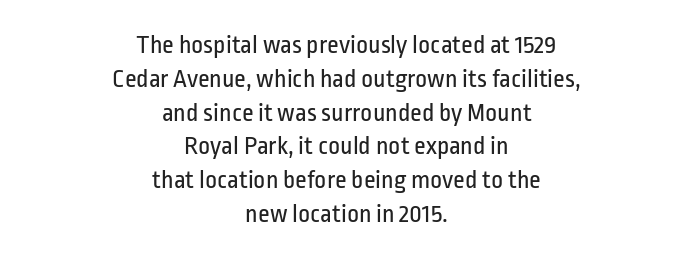
{"italic": "no", "bold": "no", "underline": "no", "align": "center", "line_spacing": "normal", "line_spacing_ratio": 1.3, "letter_spacing": "normal", "letter_spacing_em": 0.0, "glyph_px": 26}
